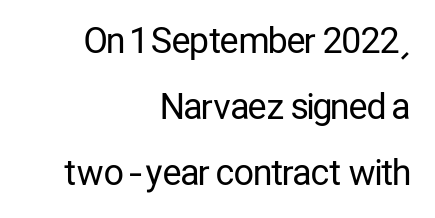
Q: Is the text bold? A: No.
Q: Is the text italic (slanted)? A: No, it is upright.
Q: Is the typeface a serif or a sans-serif typeface? A: Sans-serif.
Q: Is the text underlined? A: No.
Q: How is the paragraph aligned? A: Right-aligned.
Q: Is the spacing between letters normal or unusually wide? A: Normal.
Q: Width (condensed, normal, or wide)? A: Condensed.
Q: Stroke contrast? A: Low.
Q: x-height? A: Medium.
Q: Monospaced? A: No.
